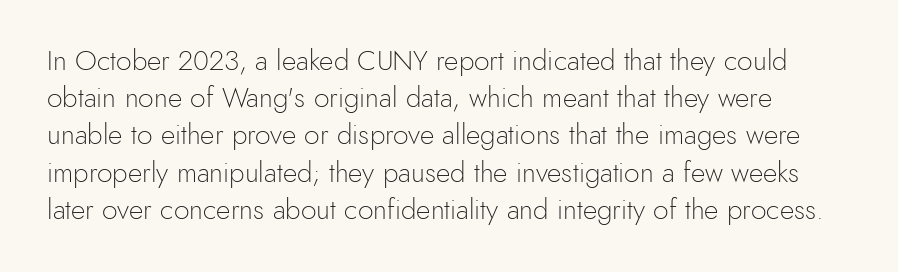
The image shows 28 px light sans-serif type, upright; set normal line spacing (1.33x), normal letter spacing, not underlined; a small x-height.
